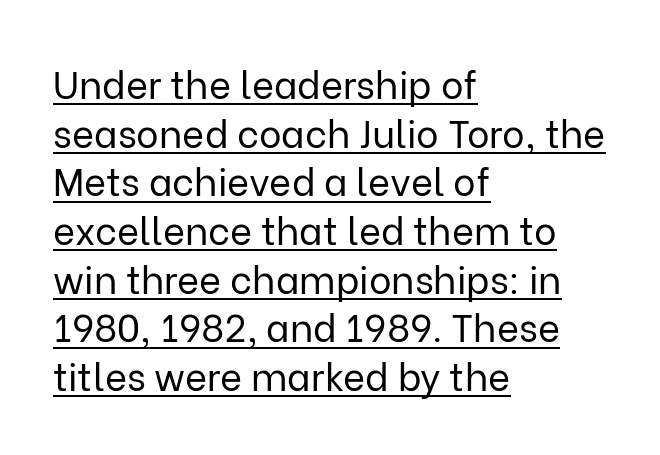
The specimen reads as upright at a glance. The designer left line spacing at the default. Default kerning and tracking; the words read as compact shapes. Looks like regular typesetting: each glyph gets only the width it needs. These lines are composed in type without serifs. Weight: in the light-to-regular range.
